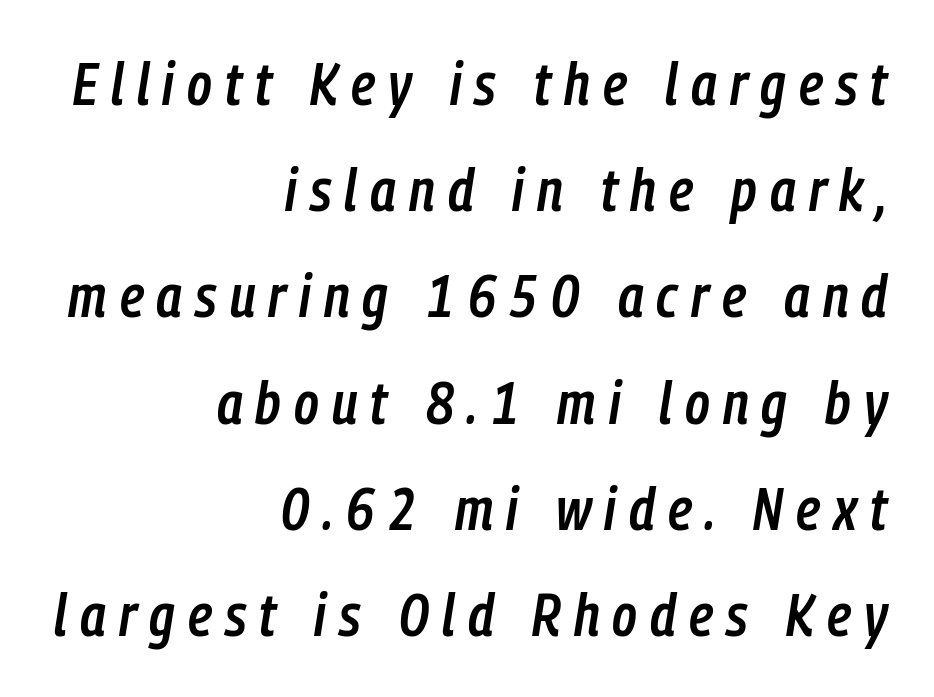
{"italic": "yes", "lean": "right", "slant_degrees": 9, "bold": "semi", "weight": "semibold", "width": "condensed", "stroke_contrast": "low", "x_height": "medium", "monospaced": "no", "underline": "no", "align": "right", "line_spacing_ratio": 1.8, "letter_spacing": "wide", "letter_spacing_em": 0.22, "glyph_px": 59}
